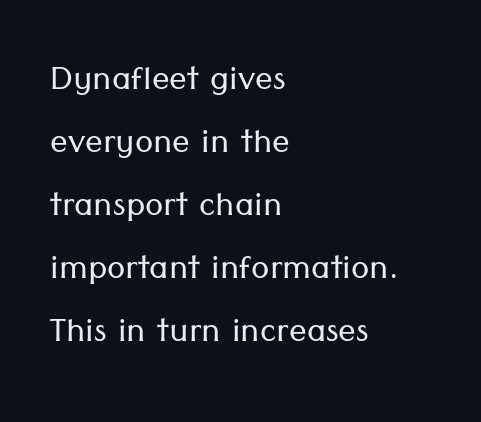
The letters advance in unequal steps, a hallmark of proportional type. The zone under the glyphs is completely vacant. The space between consecutive lines is moderate. The letters sit at their default tracking, neither squeezed nor spread. One-word summary of the alignment: left.
